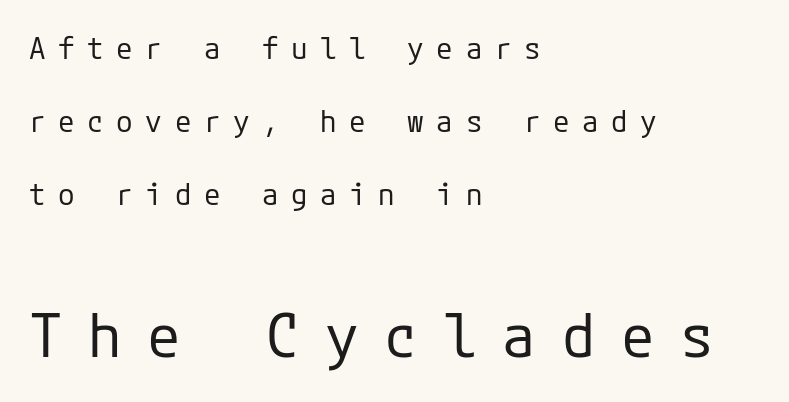
Think standard paragraph weight, or any step lighter than that. Which margin do the lines hug? The left one — the right edge is uneven. Inter-character spacing is expanded well beyond the font's built-in metrics. Nobody drew a line under any word here. Each letter's strokes conclude bluntly, with no projecting serifs.
